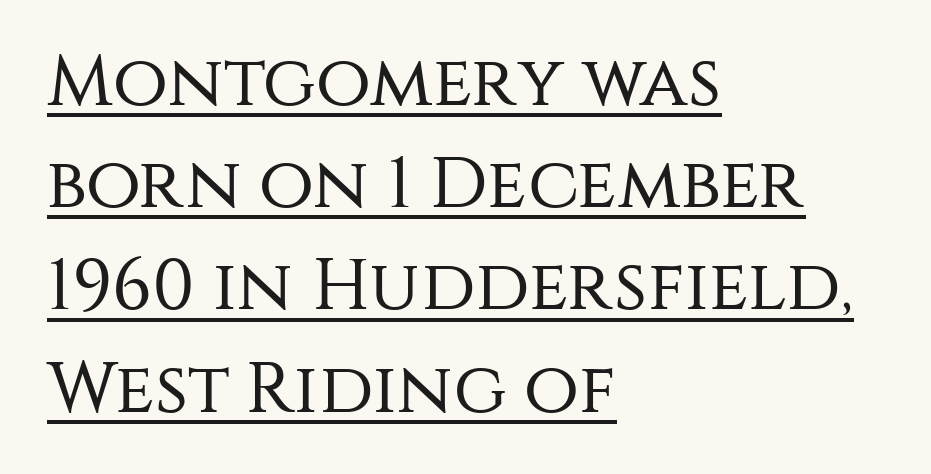
Honestly, the underline is the first thing you notice here. The font is comparable to plain body text, perhaps lighter. The line-height multiplier appears to be the usual default. Letter spacing: default. Proportional: the letters do not fall into vertical columns. A student would call this left alignment; a typographer would say flush left, rag right.
